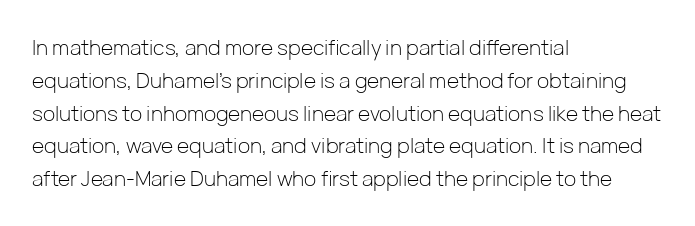
{"italic": "no", "bold": "no", "underline": "no", "align": "left", "line_spacing": "normal", "line_spacing_ratio": 1.56, "letter_spacing": "normal", "letter_spacing_em": 0.0, "glyph_px": 21}
